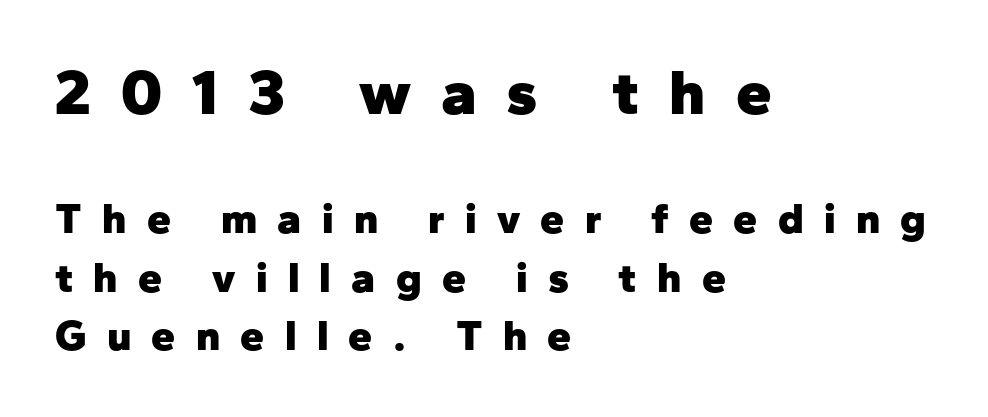
{"serif": "no", "italic": "no", "bold": "yes", "weight": "heavy", "width": "normal", "stroke_contrast": "low", "x_height": "medium", "monospaced": "no", "underline": "no", "align": "left", "line_spacing": "normal", "line_spacing_ratio": 1.36, "letter_spacing": "wide", "letter_spacing_em": 0.47, "larger_block": "first", "size_ratio": 1.49, "glyph_px": 64}
